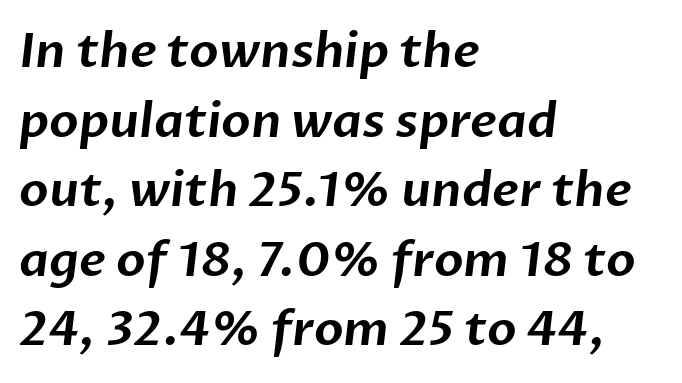
The image shows 48 px sans-serif type; set left-aligned, normal line spacing (1.45x), normal letter spacing, not underlined; low stroke contrast and a medium x-height.
